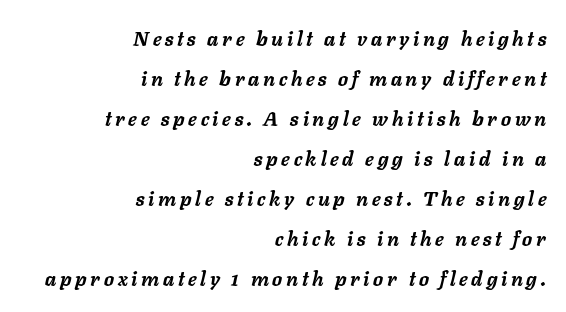
Q: Is the text bold? A: Yes.
Q: Is the text italic (slanted)? A: Yes, it leans right by about 11 degrees.
Q: Is the text underlined? A: No.
Q: How is the paragraph aligned? A: Right-aligned.
Q: Is the spacing between lines tight, normal or loose? A: Loose.
